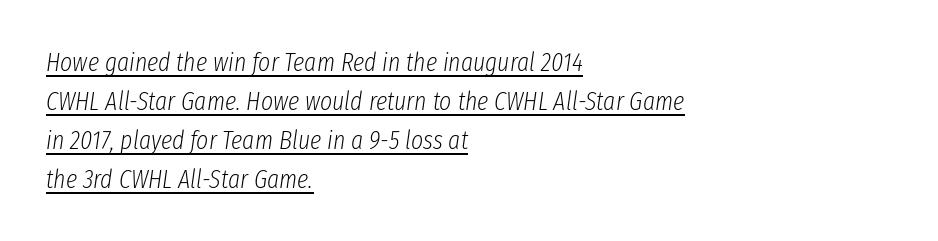
The specimen includes a rule beneath the text block's lines. The vertical gap from one line to the next is medium. A typesetter would mark this as italic. The typeface has the unassuming heft of standard copy or less. The rendering anchors every line to the left-hand side.
